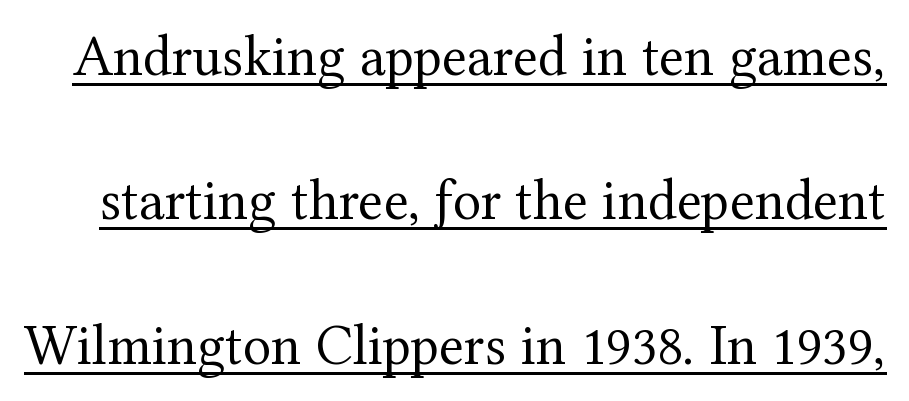
Q: Is the text bold? A: No.
Q: Is the text italic (slanted)? A: No, it is upright.
Q: Is the typeface a serif or a sans-serif typeface? A: Serif.
Q: Is the text underlined? A: Yes.
Q: Is the spacing between letters normal or unusually wide? A: Normal.
Q: Is the spacing between lines tight, normal or loose? A: Loose.
Q: Width (condensed, normal, or wide)? A: Normal.
Q: Stroke contrast? A: Medium.
Q: x-height? A: Medium.
Q: Monospaced? A: No.
